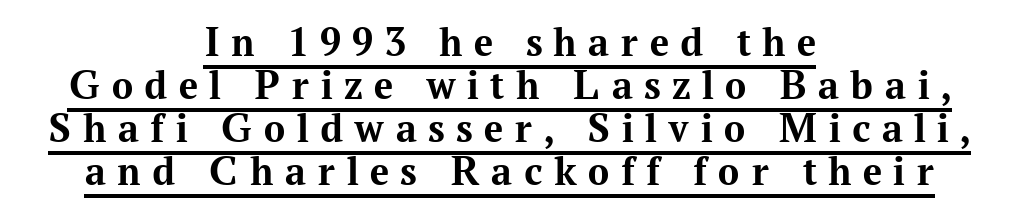
{"serif": "yes", "italic": "no", "bold": "yes", "weight": "bold", "width": "normal", "stroke_contrast": "medium", "x_height": "medium", "monospaced": "no", "underline": "yes", "align": "center", "line_spacing": "tight", "line_spacing_ratio": 1.02, "letter_spacing": "wide", "letter_spacing_em": 0.27, "glyph_px": 42}
